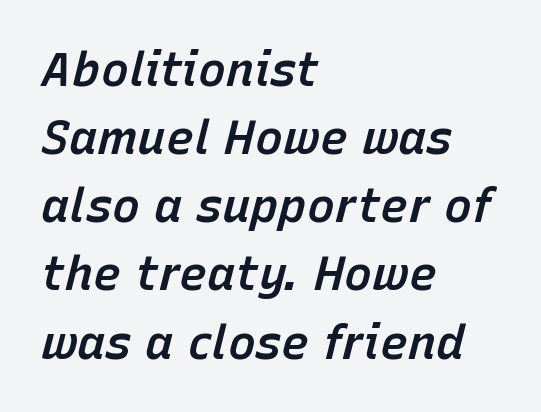
{"italic": "yes", "lean": "right", "slant_degrees": 15, "bold": "semi", "weight": "semibold", "width": "normal", "stroke_contrast": "low", "x_height": "medium", "monospaced": "no", "underline": "no", "align": "left", "line_spacing": "normal", "line_spacing_ratio": 1.45, "letter_spacing": "normal", "letter_spacing_em": 0.0, "glyph_px": 47}
